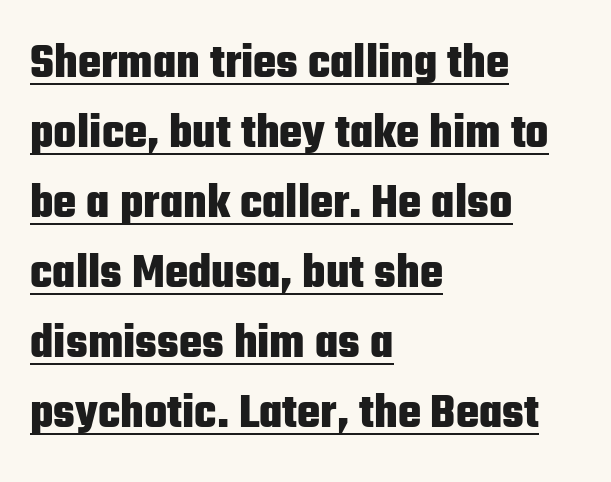
The image shows 49 px heavy, condensed sans-serif type, upright; set left-aligned, normal line spacing (1.43x), normal letter spacing, underlined; low stroke contrast and a medium x-height.
